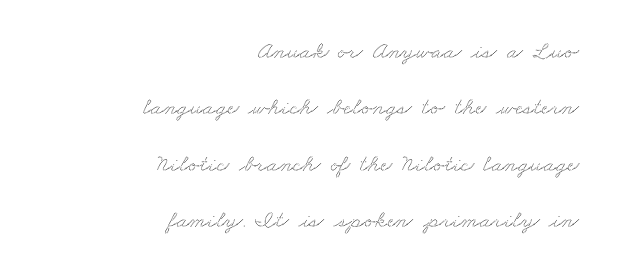
Q: Is the text underlined? A: No.
Q: How is the paragraph aligned? A: Right-aligned.
Q: Is the spacing between letters normal or unusually wide? A: Normal.
Q: Is the spacing between lines tight, normal or loose? A: Loose.
